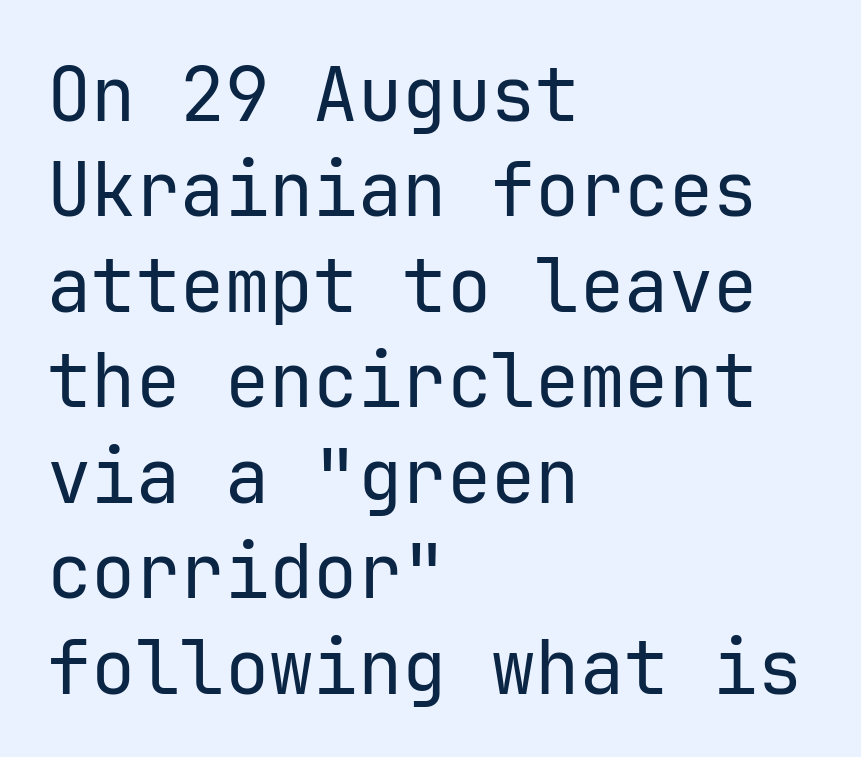
Q: Is the text bold? A: No.
Q: Is the text italic (slanted)? A: No, it is upright.
Q: Is the typeface a serif or a sans-serif typeface? A: Sans-serif.
Q: Is the text underlined? A: No.
Q: How is the paragraph aligned? A: Left-aligned.
Q: Is the spacing between letters normal or unusually wide? A: Normal.
Q: Is the spacing between lines tight, normal or loose? A: Normal.
Q: Width (condensed, normal, or wide)? A: Normal.
Q: Stroke contrast? A: Low.
Q: x-height? A: Medium.
Q: Monospaced? A: Yes.
